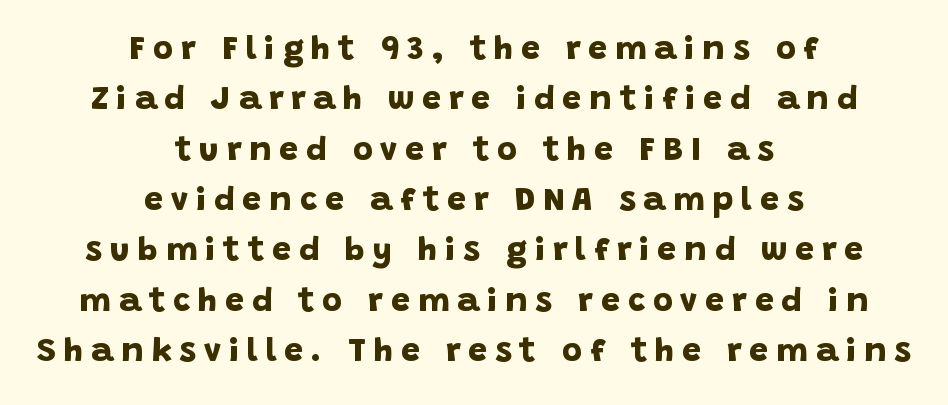
Every row of glyphs is offset so its center matches the block's center. Type style note: lacks serifs. The strokes are fattened all the way to bold. Quick note: underline off.
